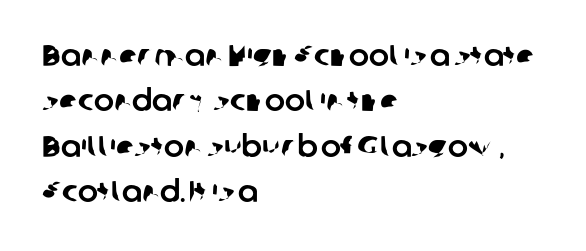
You could not count columns in this text — the font is proportionally spaced. The space directly below the letters is spotless. Horizontal alignment here is leftward, the default for most running prose. Type style note: lacks serifs. A typesetter would call this zero additional tracking. Regarding leading, the lines here are spaced in the standard way.
